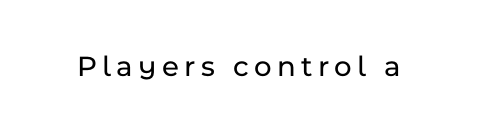
The designer went with a sans here, leaving each stem footless. A clean baseline with only descenders dipping below it. Does the lettering tilt? It doesn't — this is upright. Note the varied advance widths — an 'i' is clearly narrower than an 'm'.
